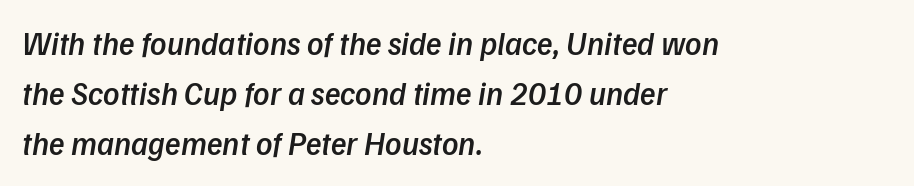
Nobody touched the tracking dial on this one. One glance says typical: line gaps are just what's usual. Semibold letterforms, between regular and bold. The font family rendered here belongs to the sans-serif group. Character widths vary here, with narrow letters taking less room than wide ones. Each row of text sits above clean, open space.
